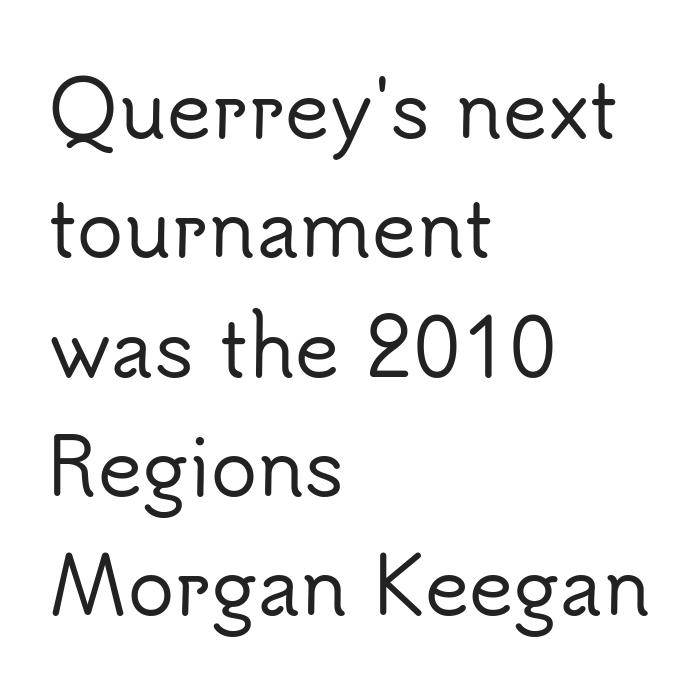
Q: Is the text italic (slanted)? A: No, it is upright.
Q: Is the typeface a serif or a sans-serif typeface? A: Sans-serif.
Q: Is the text underlined? A: No.
Q: How is the paragraph aligned? A: Left-aligned.
Q: Is the spacing between letters normal or unusually wide? A: Normal.
Q: Is the spacing between lines tight, normal or loose? A: Normal.
Q: Width (condensed, normal, or wide)? A: Normal.
Q: Stroke contrast? A: Low.
Q: x-height? A: Small.
Q: Monospaced? A: No.
